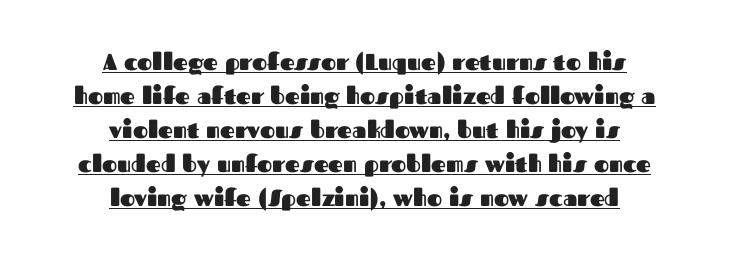
The image shows 23 px bold type, upright; set centered, normal line spacing (1.48x), normal letter spacing, underlined.
